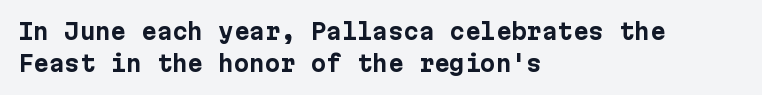
The image shows 22 px bold type, upright; set left-aligned, normal line spacing (1.45x), normal letter spacing, not underlined.
